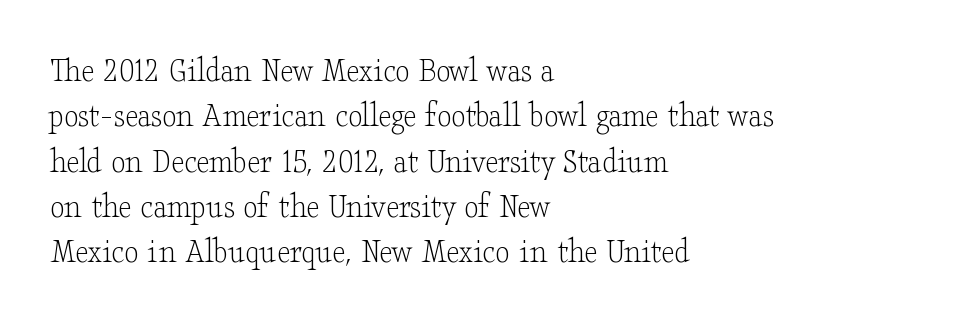
No chunkiness to these letters — they're not bold. The gap between lines stays unmarked. These lines are rendered in a variable-pitch font. The type family on display is of the serif kind. Is there much room between lines? A standard amount, neither cramped nor airy. Glyph-to-glyph distance matches everyday printed text.
